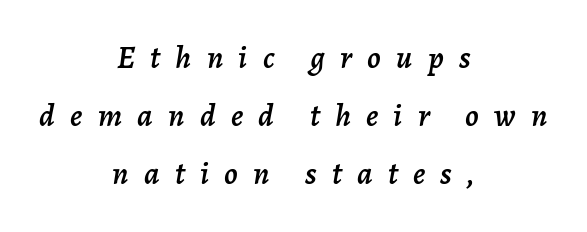
The image shows 32 px text type, italic (leaning right); set centered, line spacing 1.82x, unusually wide letter spacing (+0.48 em), not underlined; low stroke contrast and a medium x-height.
